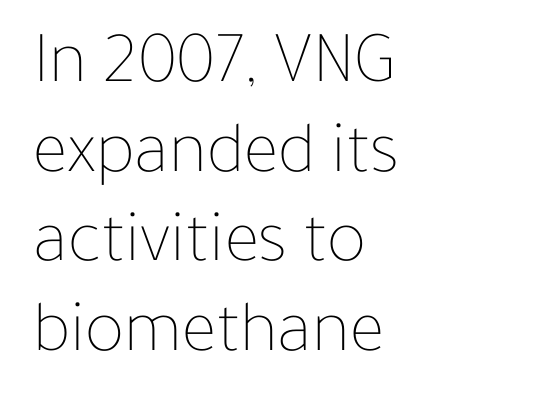
The image shows 74 px thin type, upright; set left-aligned, line spacing 1.21x, normal letter spacing, not underlined; low stroke contrast and a medium x-height.
